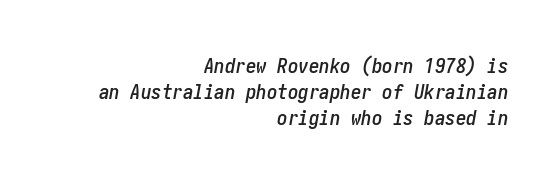
The image shows 21 px text type, italic (leaning right); set right-aligned, normal line spacing (1.25x), normal letter spacing, not underlined.
